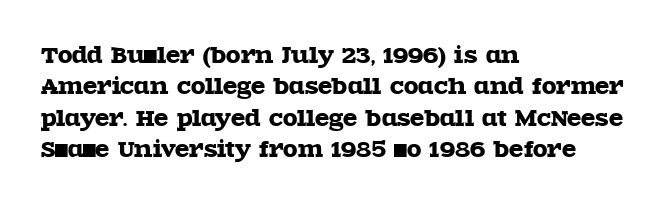
Unmarked baselines from the first word to the last. Every character sits straight up, as roman type does. The lines in this sample share a left origin and differ only in where they stop. Summary of vertical rhythm: regular, with standard interline spacing. Inter-character spacing is left at the font's built-in metrics.
